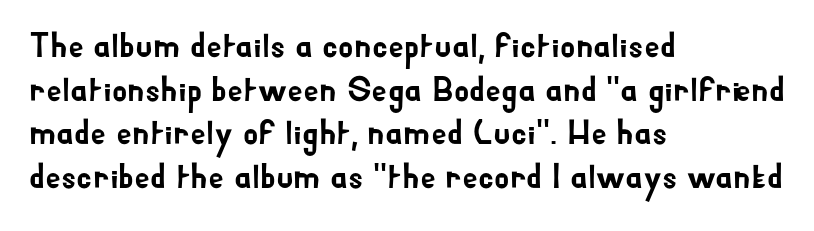
Q: Is the text italic (slanted)? A: No, it is upright.
Q: Is the typeface a serif or a sans-serif typeface? A: Sans-serif.
Q: Is the text underlined? A: No.
Q: How is the paragraph aligned? A: Left-aligned.
Q: Is the spacing between letters normal or unusually wide? A: Normal.
Q: Is the spacing between lines tight, normal or loose? A: Normal.
Q: Width (condensed, normal, or wide)? A: Normal.
Q: Stroke contrast? A: Low.
Q: x-height? A: Small.
Q: Monospaced? A: No.
